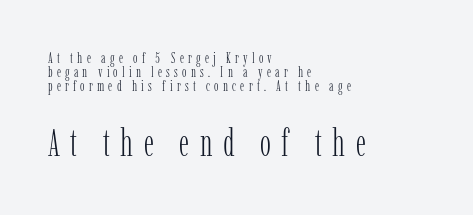
Letterform terminals end in serifs throughout the passage. Bold? No — there's no thickening of the strokes. Do the letters lean? They stand straight. Does the copy run flush right? No — it runs flush left. This layout puts the modest block above and the oversized block below. Just letters on the line, the space beneath them empty.
